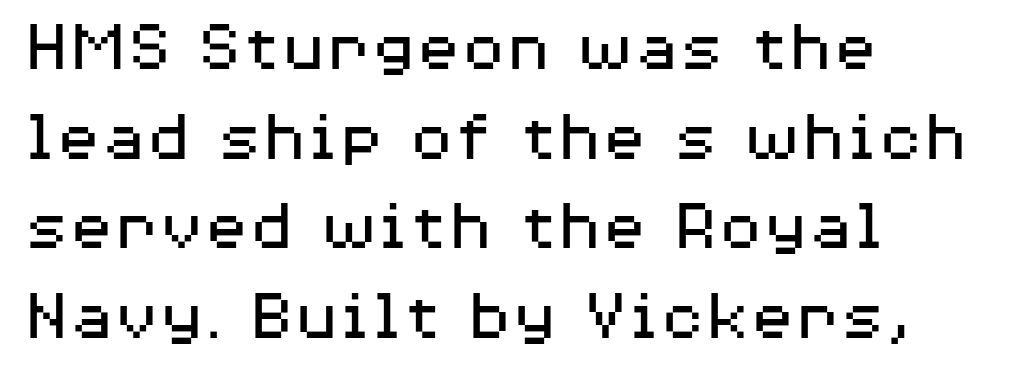
{"serif": "no", "italic": "no", "bold": "no", "weight": "regular", "width": "wide", "stroke_contrast": "medium", "x_height": "medium", "monospaced": "no", "underline": "no", "align": "left", "line_spacing_ratio": 1.21, "letter_spacing": "normal", "letter_spacing_em": 0.0, "glyph_px": 74}
